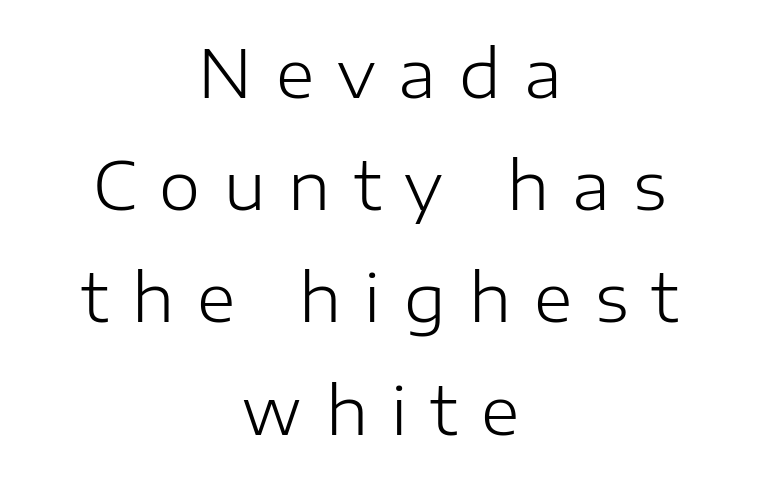
{"serif": "no", "italic": "no", "bold": "no", "weight": "light", "width": "normal", "stroke_contrast": "low", "x_height": "medium", "monospaced": "no", "underline": "no", "align": "center", "line_spacing": "normal", "line_spacing_ratio": 1.7, "letter_spacing": "wide", "letter_spacing_em": 0.35, "glyph_px": 66}
